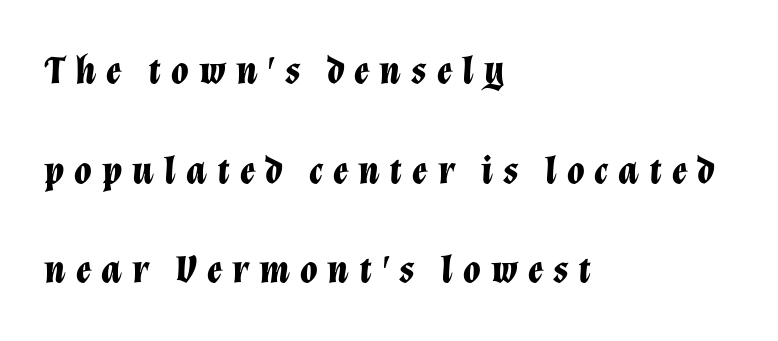
{"italic": "yes", "lean": "right", "slant_degrees": 12, "bold": "yes", "weight": "bold", "width": "normal", "stroke_contrast": "low", "x_height": "medium", "monospaced": "no", "underline": "no", "align": "left", "line_spacing": "loose", "line_spacing_ratio": 2.49, "letter_spacing": "wide", "letter_spacing_em": 0.25, "glyph_px": 40}
